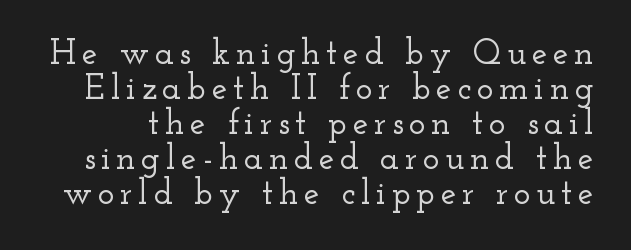
You could barely slide anything between these rows. Serifs: yes, visible at the terminals of the letterforms. Proportional: the letters do not fall into vertical columns. Just letters on the line, the space beneath them empty. A roman cut, with each character standing at attention.
